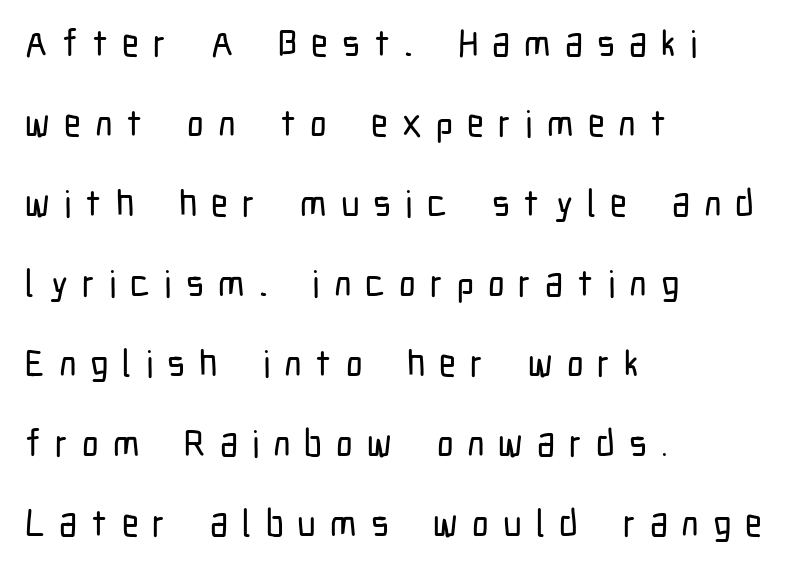
One-word summary of the alignment: left. Lines of text with bare space underneath. A roman cut, with each character standing at attention. Each letter's strokes conclude bluntly, with no projecting serifs. The leading is generous, giving the passage an open texture. Character widths vary here, with narrow letters taking less room than wide ones.
